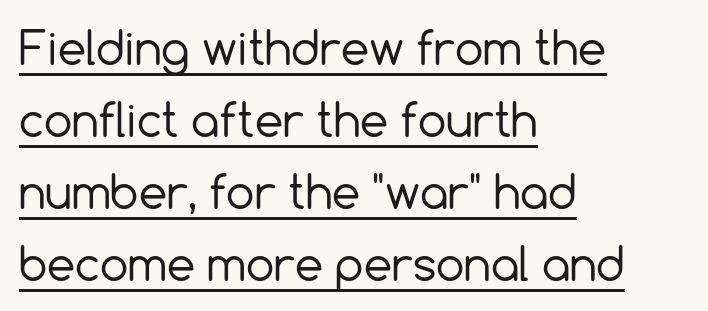
{"serif": "no", "italic": "no", "bold": "no", "weight": "regular", "width": "normal", "x_height": "medium", "monospaced": "no", "underline": "yes", "align": "left", "line_spacing": "normal", "line_spacing_ratio": 1.6, "letter_spacing": "normal", "letter_spacing_em": 0.0, "glyph_px": 45}
